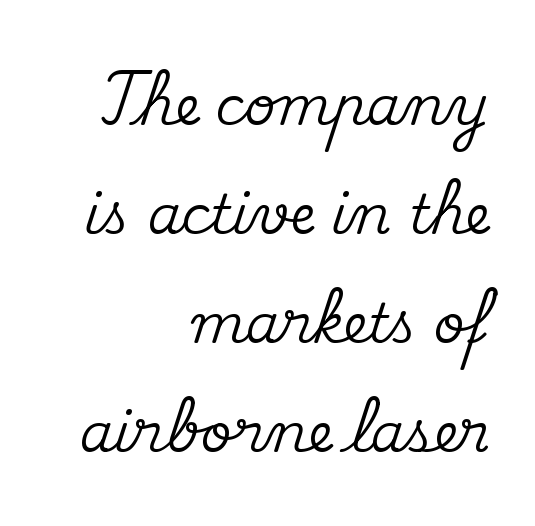
Q: Is the text italic (slanted)? A: Yes.
Q: Is the typeface a serif or a sans-serif typeface? A: Serif.
Q: Is the text underlined? A: No.
Q: How is the paragraph aligned? A: Right-aligned.
Q: Is the spacing between letters normal or unusually wide? A: Normal.
Q: Is the spacing between lines tight, normal or loose? A: Loose.
Q: Width (condensed, normal, or wide)? A: Normal.
Q: Stroke contrast? A: Medium.
Q: x-height? A: Small.
Q: Monospaced? A: No.
